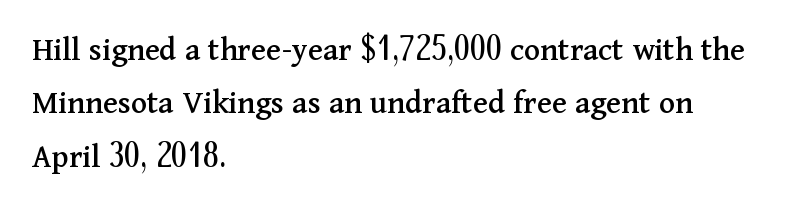
Q: Is the text italic (slanted)? A: No, it is upright.
Q: Is the typeface a serif or a sans-serif typeface? A: Serif.
Q: Is the text underlined? A: No.
Q: How is the paragraph aligned? A: Left-aligned.
Q: Is the spacing between letters normal or unusually wide? A: Normal.
Q: Is the spacing between lines tight, normal or loose? A: Normal.
Q: Width (condensed, normal, or wide)? A: Normal.
Q: Stroke contrast? A: Medium.
Q: x-height? A: Medium.
Q: Monospaced? A: No.
